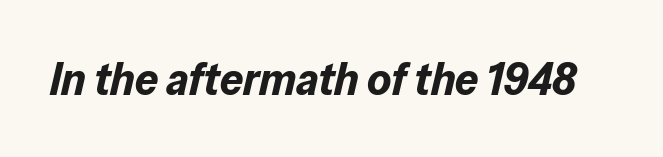
The image shows 46 px bold type, italic (leaning right); set normal letter spacing, not underlined; low stroke contrast and a medium x-height.
